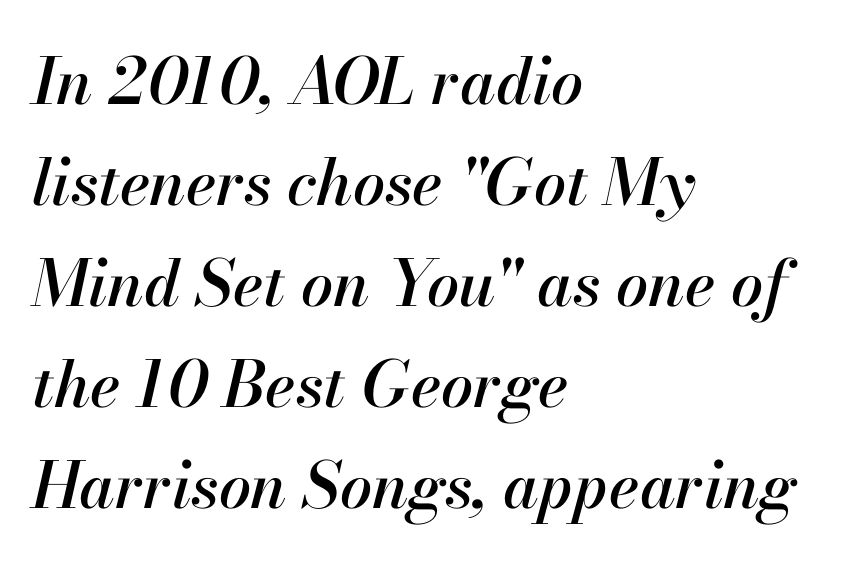
Q: Is the text italic (slanted)? A: Yes, it leans right by about 13 degrees.
Q: Is the text underlined? A: No.
Q: How is the paragraph aligned? A: Left-aligned.
Q: Is the spacing between letters normal or unusually wide? A: Normal.
Q: Is the spacing between lines tight, normal or loose? A: Normal.
Q: Width (condensed, normal, or wide)? A: Normal.
Q: Stroke contrast? A: High.
Q: x-height? A: Small.
Q: Monospaced? A: No.
